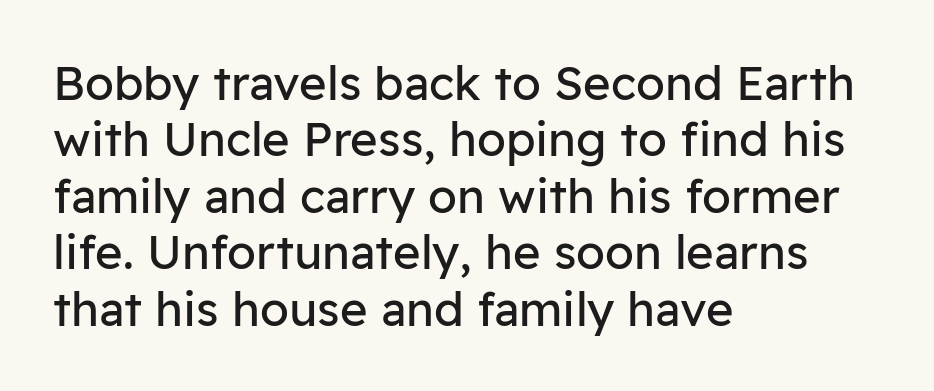
Q: Is the text bold? A: No.
Q: Is the text italic (slanted)? A: No, it is upright.
Q: Is the typeface a serif or a sans-serif typeface? A: Sans-serif.
Q: Is the text underlined? A: No.
Q: How is the paragraph aligned? A: Left-aligned.
Q: Is the spacing between letters normal or unusually wide? A: Normal.
Q: Width (condensed, normal, or wide)? A: Normal.
Q: Stroke contrast? A: Low.
Q: x-height? A: Medium.
Q: Monospaced? A: No.
